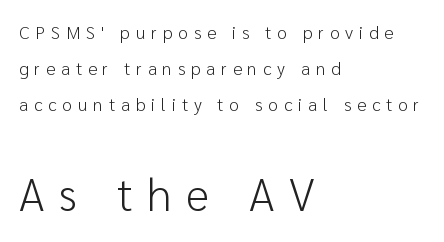
The lines are spread far apart with generous leading. The paragraph has a hard left edge and a soft right edge. Tracking value appears strongly positive — letters spread wide. The space directly below the letters is spotless. Size contrast runs from small at the top to large at the bottom.
